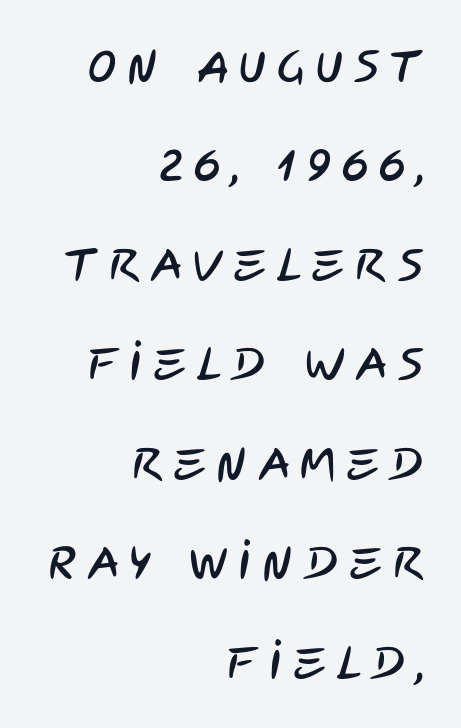
The image shows 45 px condensed sans-serif type; set right-aligned, loose line spacing (2.21x), unusually wide letter spacing (+0.26 em), not underlined; low stroke contrast and a large x-height.
